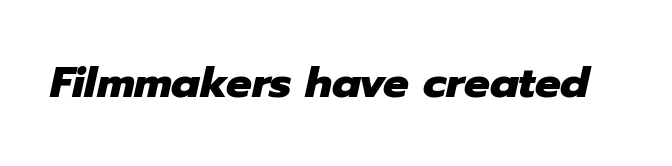
Q: Is the text bold? A: Yes.
Q: Is the text italic (slanted)? A: Yes, it leans right by about 12 degrees.
Q: Is the text underlined? A: No.
Q: Is the spacing between letters normal or unusually wide? A: Normal.
Q: Width (condensed, normal, or wide)? A: Normal.
Q: Stroke contrast? A: Low.
Q: x-height? A: Medium.
Q: Monospaced? A: No.
